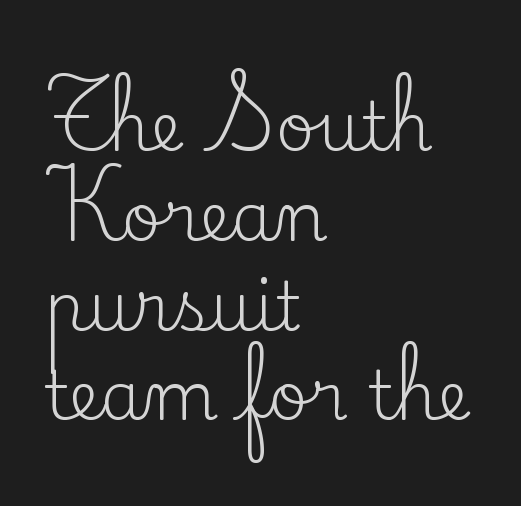
{"italic": "no", "bold": "no", "weight": "regular", "width": "normal", "stroke_contrast": "low", "x_height": "small", "monospaced": "no", "underline": "no", "align": "left", "line_spacing": "normal", "line_spacing_ratio": 1.34, "letter_spacing": "normal", "letter_spacing_em": 0.0, "glyph_px": 67}
